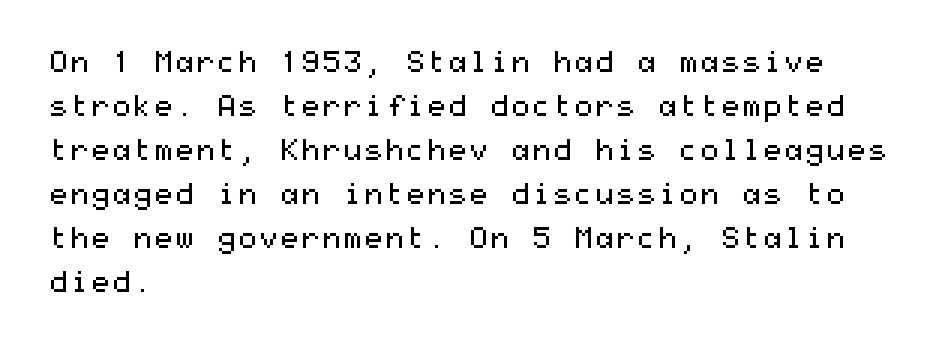
The image shows 30 px regular-weight, wide sans-serif type, upright; set left-aligned, normal line spacing (1.47x), normal letter spacing, not underlined; medium stroke contrast and a medium x-height.
